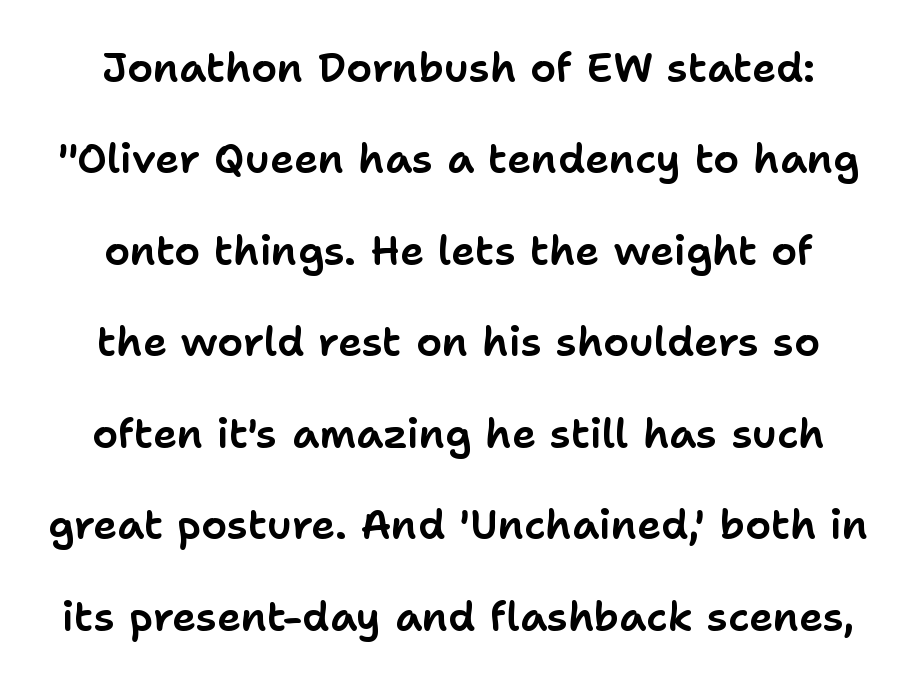
Q: Is the text italic (slanted)? A: No, it is upright.
Q: Is the typeface a serif or a sans-serif typeface? A: Sans-serif.
Q: Is the text underlined? A: No.
Q: Is the spacing between letters normal or unusually wide? A: Normal.
Q: Is the spacing between lines tight, normal or loose? A: Loose.
Q: Width (condensed, normal, or wide)? A: Normal.
Q: Stroke contrast? A: Low.
Q: x-height? A: Medium.
Q: Monospaced? A: No.
